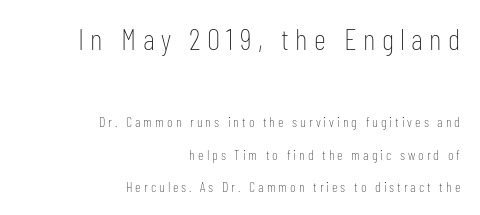
{"serif": "no", "italic": "no", "bold": "no", "weight": "thin", "width": "condensed", "stroke_contrast": "low", "x_height": "medium", "monospaced": "no", "underline": "no", "align": "right", "line_spacing": "loose", "line_spacing_ratio": 2.31, "letter_spacing": "wide", "letter_spacing_em": 0.21, "larger_block": "first", "size_ratio": 2.14, "glyph_px": 30}
